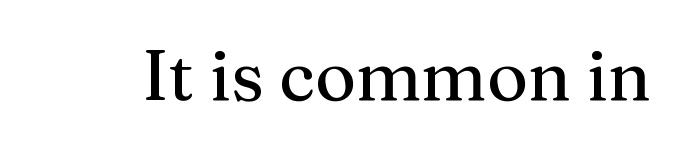
The image shows 70 px serif type, upright; set normal letter spacing, not underlined; medium stroke contrast and a medium x-height.
